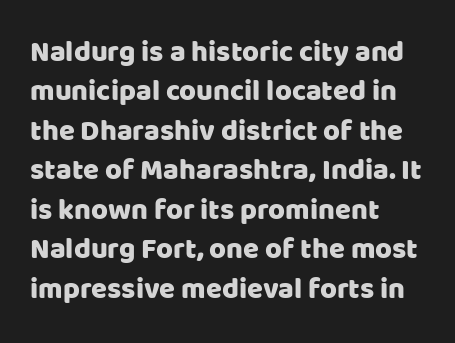
The image shows 29 px sans-serif type, upright; set left-aligned, normal line spacing (1.36x), normal letter spacing, not underlined; low stroke contrast and a large x-height.
